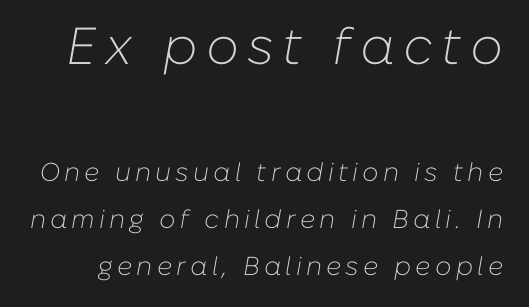
Of the two passages, the one on top uses the larger point size. Each letter keeps its own natural width here, so spacing adapts to shape. An italicized treatment has been applied to the whole sample. The foot of each line stays bare and open. The typeface has the unassuming heft of standard copy or less.
